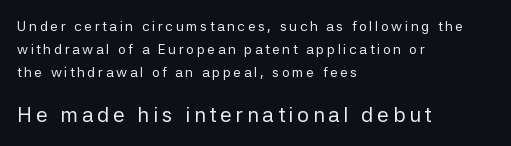
{"italic": "no", "bold": "no", "underline": "no", "align": "left", "line_spacing": "normal", "line_spacing_ratio": 1.63, "larger_block": "second", "size_ratio": 1.5, "glyph_px": 21}
